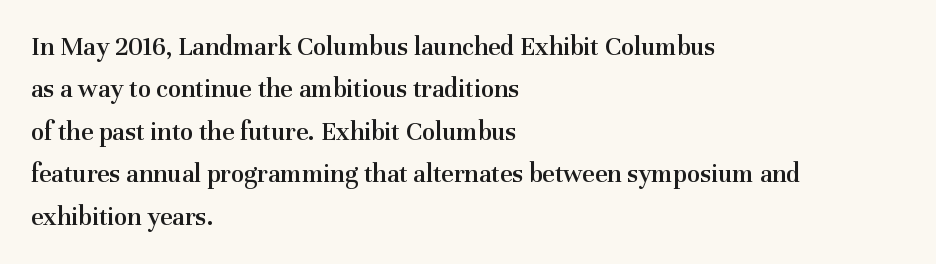
Q: Is the text bold? A: Semi-bold.
Q: Is the text italic (slanted)? A: No, it is upright.
Q: Is the text underlined? A: No.
Q: How is the paragraph aligned? A: Left-aligned.
Q: Is the spacing between letters normal or unusually wide? A: Normal.
Q: Is the spacing between lines tight, normal or loose? A: Normal.
